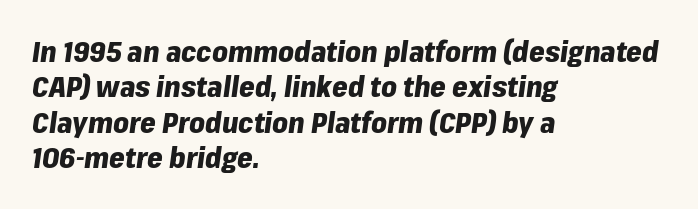
Q: Is the text bold? A: Yes.
Q: Is the text italic (slanted)? A: Yes, it leans right by about 8 degrees.
Q: Is the text underlined? A: No.
Q: How is the paragraph aligned? A: Left-aligned.
Q: Is the spacing between letters normal or unusually wide? A: Normal.
Q: Is the spacing between lines tight, normal or loose? A: Normal.
Q: Width (condensed, normal, or wide)? A: Normal.
Q: Stroke contrast? A: Low.
Q: x-height? A: Medium.
Q: Monospaced? A: No.
